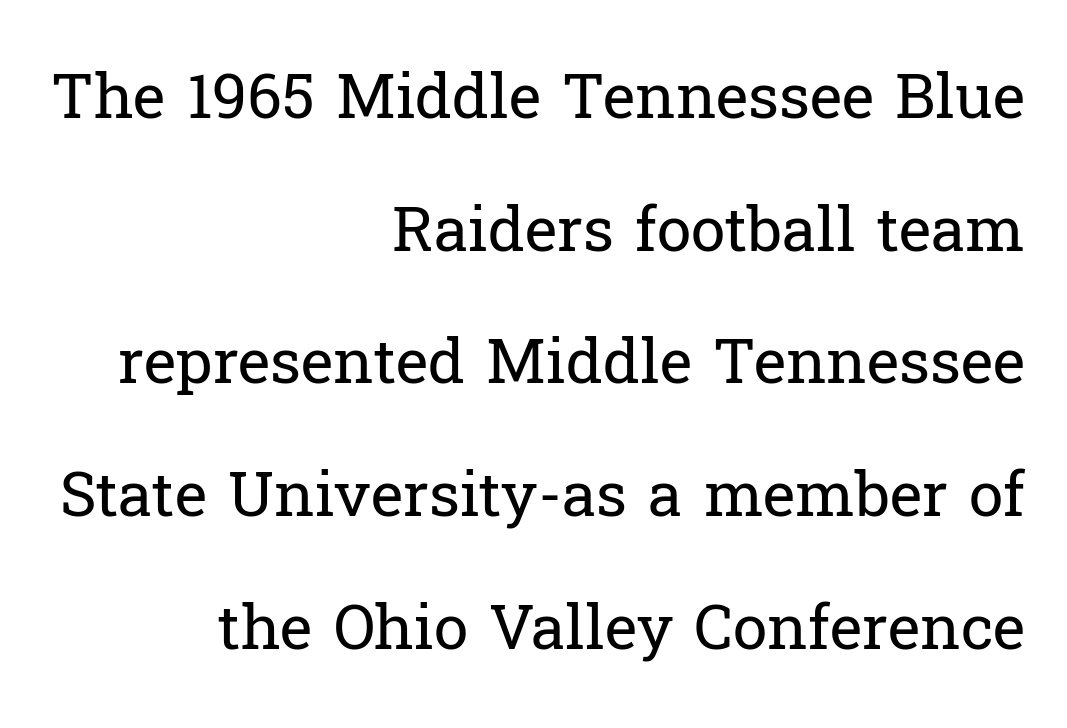
The image shows 62 px regular-weight serif type, upright; set right-aligned, loose line spacing (2.14x), normal letter spacing, not underlined; low stroke contrast and a medium x-height.
